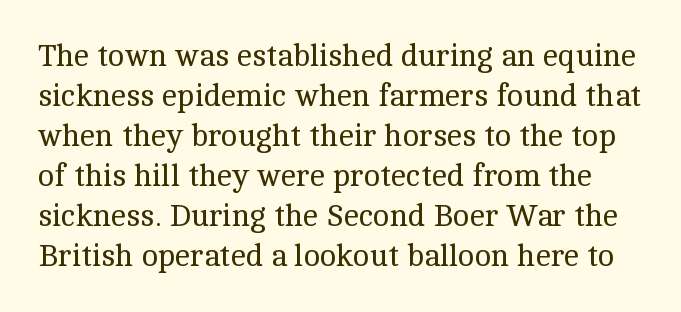
{"serif": "yes", "italic": "no", "bold": "no", "weight": "regular", "width": "normal", "x_height": "medium", "monospaced": "no", "underline": "no", "line_spacing": "normal", "line_spacing_ratio": 1.29, "letter_spacing": "normal", "letter_spacing_em": 0.0, "glyph_px": 31}
